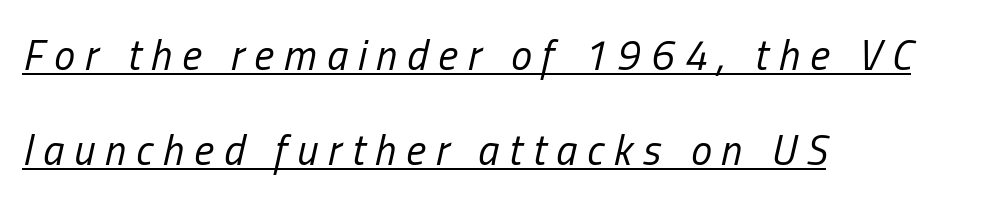
Vertical stems look standard width or narrower in stroke. A typographer would call this underscored text. Leading: increased. Observe the wide spacing: letters keep a clear distance from each other.
